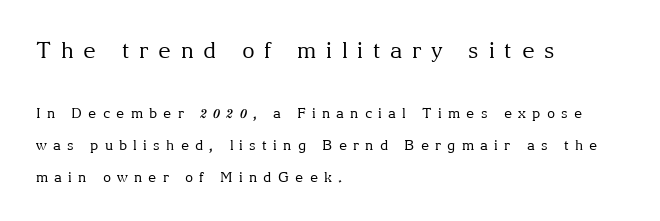
No word sits above an underline. In CSS terms this would be text-align: left. Vertically, the passage feels expansive, rows floating well apart. Caption: upper text group enlarged, lower text group reduced. Upright lettering throughout. The typesetting does not lean heavy: it is not bold.
